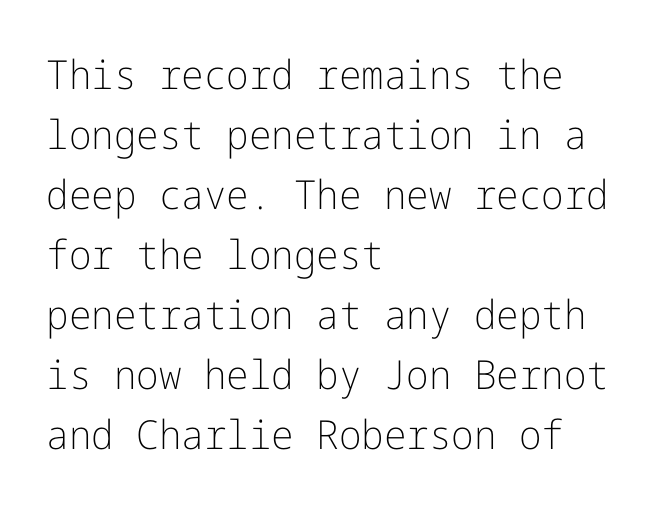
{"serif": "no", "italic": "no", "bold": "no", "weight": "light", "width": "normal", "stroke_contrast": "low", "x_height": "medium", "underline": "no", "align": "left", "line_spacing": "normal", "line_spacing_ratio": 1.5, "letter_spacing": "normal", "letter_spacing_em": 0.0, "glyph_px": 40}
